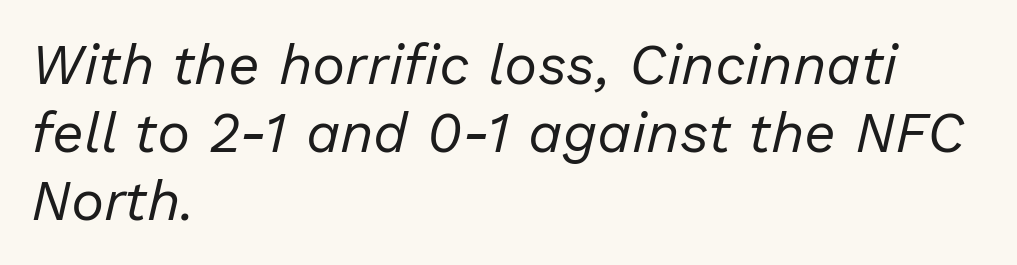
{"italic": "yes", "lean": "right", "slant_degrees": 13, "bold": "no", "weight": "regular", "width": "normal", "stroke_contrast": "low", "x_height": "medium", "monospaced": "no", "underline": "no", "align": "left", "line_spacing_ratio": 1.21, "letter_spacing": "normal", "letter_spacing_em": 0.0, "glyph_px": 56}
